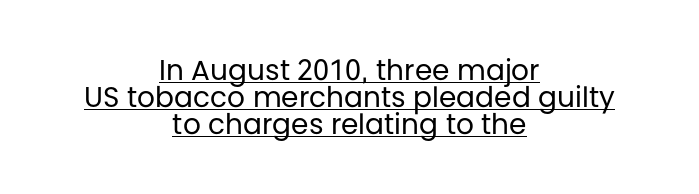
Q: Is the text bold? A: No.
Q: Is the text italic (slanted)? A: No, it is upright.
Q: Is the typeface a serif or a sans-serif typeface? A: Sans-serif.
Q: Is the text underlined? A: Yes.
Q: How is the paragraph aligned? A: Centered.
Q: Is the spacing between letters normal or unusually wide? A: Normal.
Q: Is the spacing between lines tight, normal or loose? A: Tight.
Q: Width (condensed, normal, or wide)? A: Normal.
Q: Stroke contrast? A: Low.
Q: x-height? A: Large.
Q: Monospaced? A: No.
